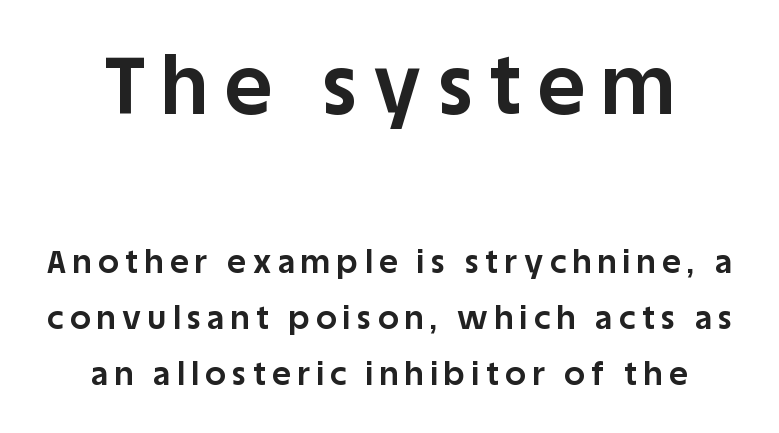
In terms of posture, this sample is upright. Top chunk: large. Bottom chunk: small. Look at the stroke-to-counter ratio: heavy, a bold. A typesetter would label this face a sans.
